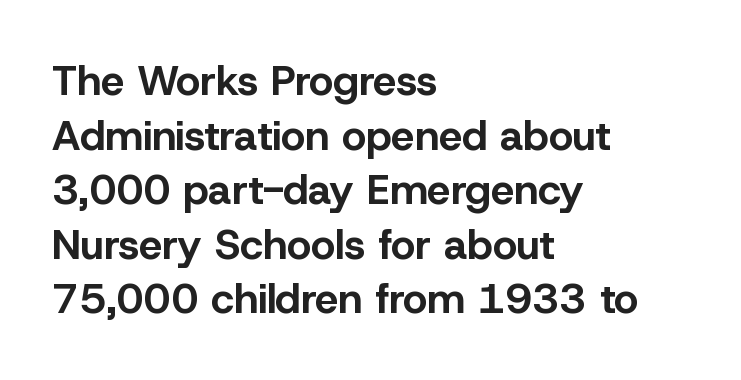
The image shows 42 px bold sans-serif type, upright; set left-aligned, normal line spacing (1.3x), normal letter spacing, not underlined; low stroke contrast and a medium x-height.
